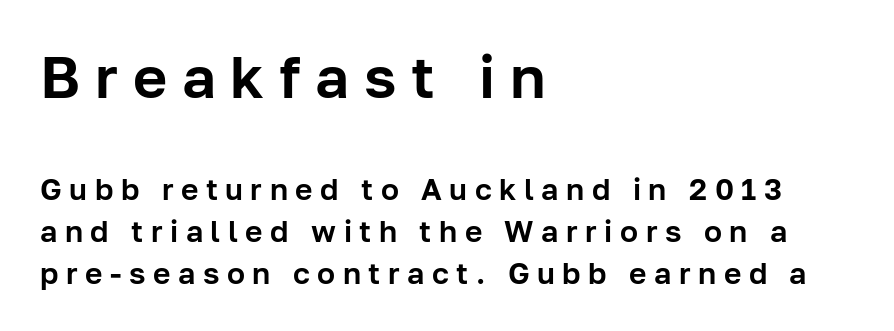
Just letters on the line, the space beneath them empty. Does extra space separate the letters? Yes, quite a lot of it. Font category for this specimen: sans-serif. Students, observe: this is what conventionally led text looks like. Looks like regular typesetting: each glyph gets only the width it needs. These lines stack with their left ends in a neat column.
